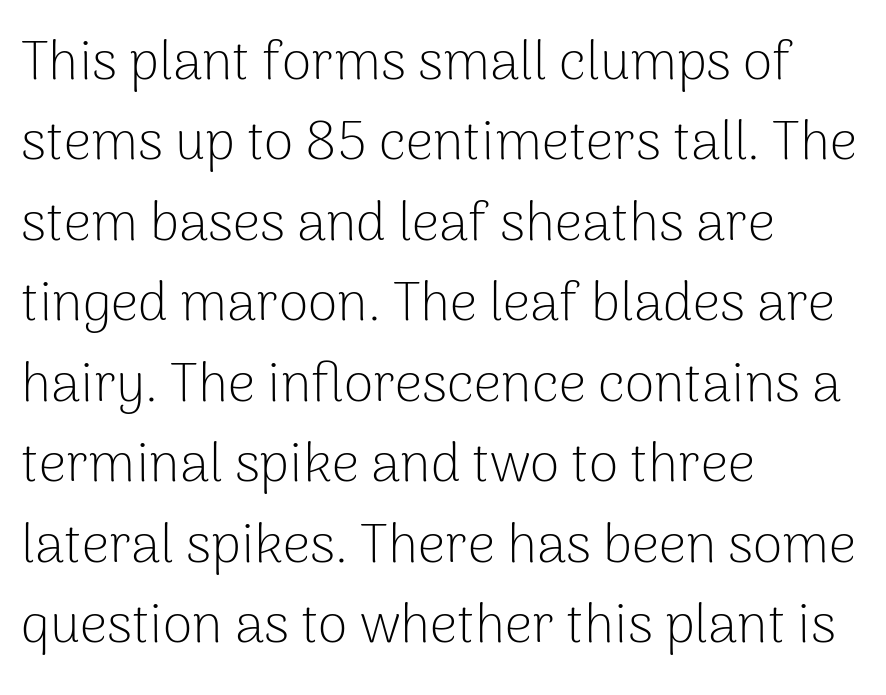
{"serif": "no", "italic": "no", "bold": "no", "weight": "light", "width": "normal", "stroke_contrast": "low", "x_height": "medium", "monospaced": "no", "underline": "no", "align": "left", "line_spacing": "normal", "line_spacing_ratio": 1.49, "letter_spacing": "normal", "letter_spacing_em": 0.0, "glyph_px": 54}
